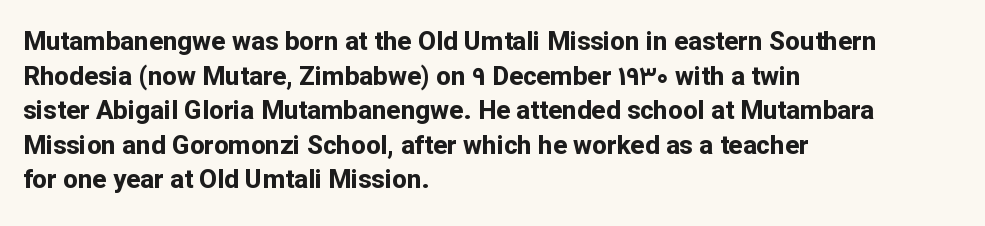
The image shows 26 px bold type, upright; set left-aligned, normal line spacing (1.33x), normal letter spacing, not underlined.
